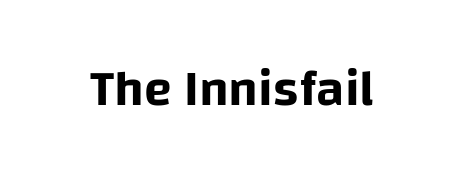
The image shows 51 px sans-serif type, upright; set centered, normal letter spacing, not underlined; low stroke contrast and a large x-height.
